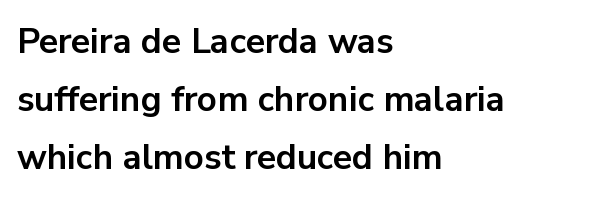
The image shows 35 px bold sans-serif type, upright; set left-aligned, normal line spacing (1.66x), normal letter spacing, not underlined; low stroke contrast and a medium x-height.
